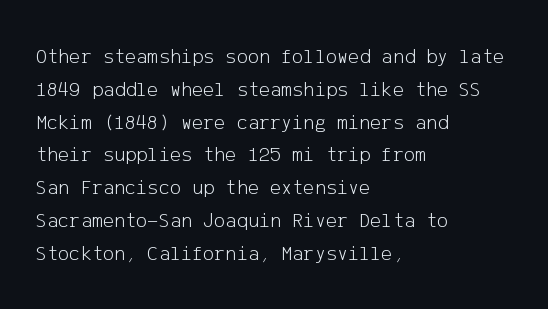
Q: Is the text bold? A: No.
Q: Is the text italic (slanted)? A: No, it is upright.
Q: Is the text underlined? A: No.
Q: How is the paragraph aligned? A: Left-aligned.
Q: Is the spacing between letters normal or unusually wide? A: Normal.
Q: Is the spacing between lines tight, normal or loose? A: Normal.
